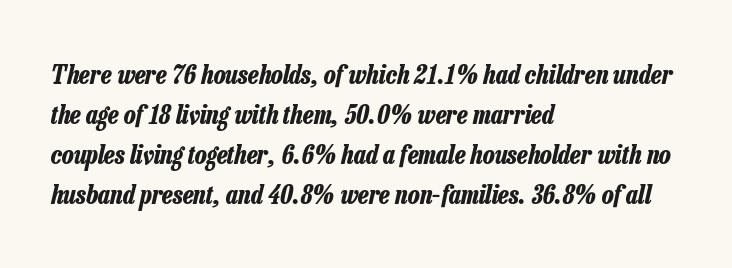
{"italic": "yes", "lean": "right", "slant_degrees": 13, "bold": "yes", "underline": "no", "align": "left", "line_spacing": "normal", "line_spacing_ratio": 1.54, "letter_spacing": "normal", "letter_spacing_em": 0.0, "glyph_px": 26}
